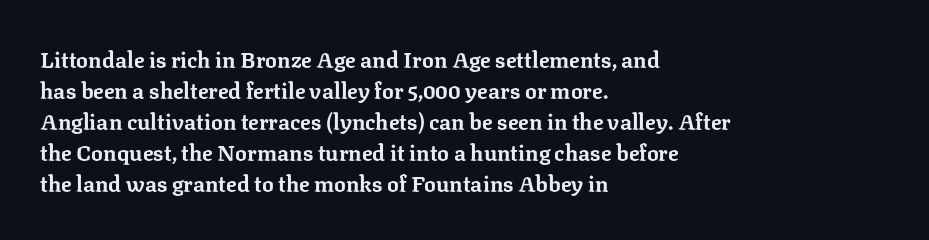
The image shows 22 px bold type, upright; set left-aligned, normal line spacing (1.41x), normal letter spacing, not underlined.
